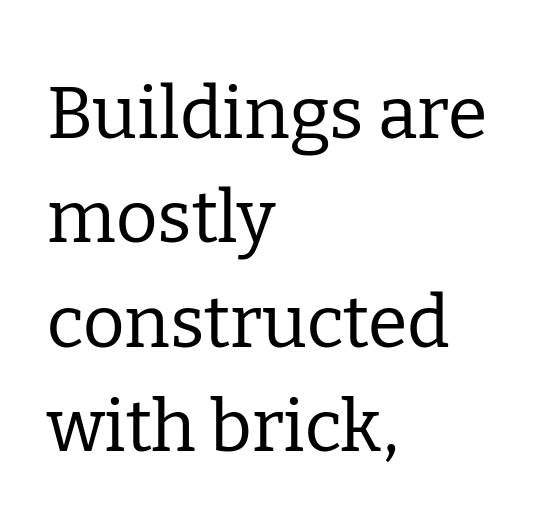
The image shows 72 px regular-weight serif type, upright; set left-aligned, normal line spacing (1.45x), normal letter spacing, not underlined; low stroke contrast and a medium x-height.
